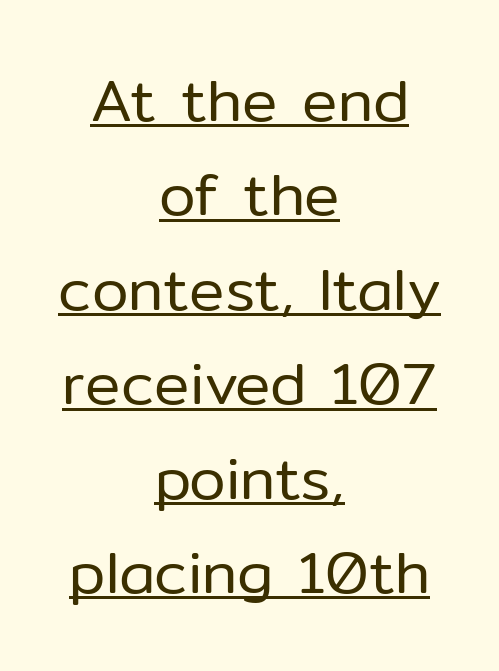
Is this a sans? Yes — the strokes have no serifs. Do the characters align in a grid? No, the font is proportional. The characters are drawn with everyday or finer stroke widths. In terms of letterspacing, this is plain default setting. Quick note: not italic, upright. This sample keeps an unexceptional amount of space between lines.
